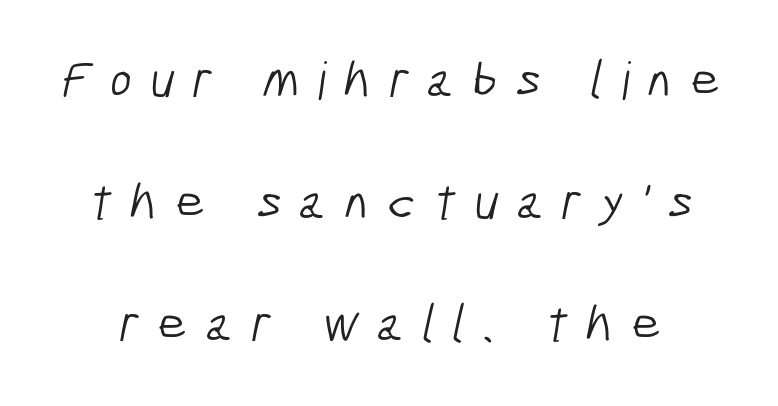
Q: Is the text bold? A: No.
Q: Is the typeface a serif or a sans-serif typeface? A: Sans-serif.
Q: Is the text underlined? A: No.
Q: Is the spacing between letters normal or unusually wide? A: Unusually wide.
Q: Is the spacing between lines tight, normal or loose? A: Loose.
Q: Width (condensed, normal, or wide)? A: Condensed.
Q: Stroke contrast? A: Low.
Q: x-height? A: Medium.
Q: Monospaced? A: No.
